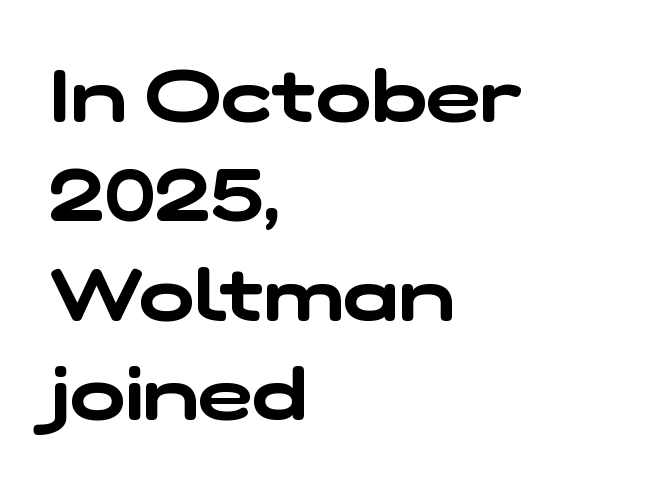
The image shows 73 px wide sans-serif type; set left-aligned, normal line spacing (1.36x), normal letter spacing, not underlined; low stroke contrast and a medium x-height.
